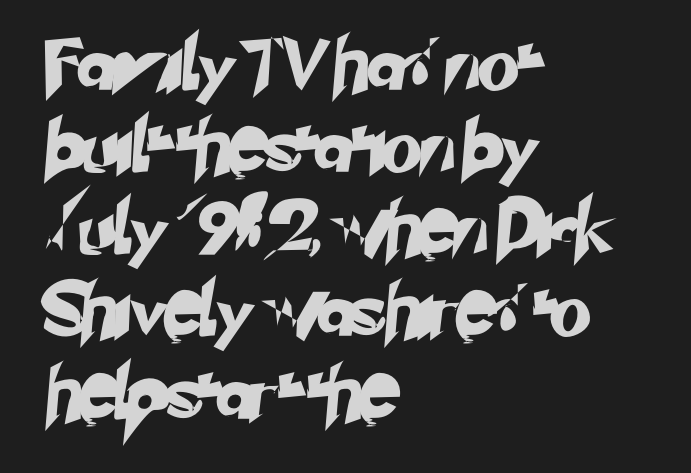
The image shows 53 px sans-serif type; set left-aligned, normal line spacing (1.55x), normal letter spacing, not underlined; low stroke contrast and a small x-height.
